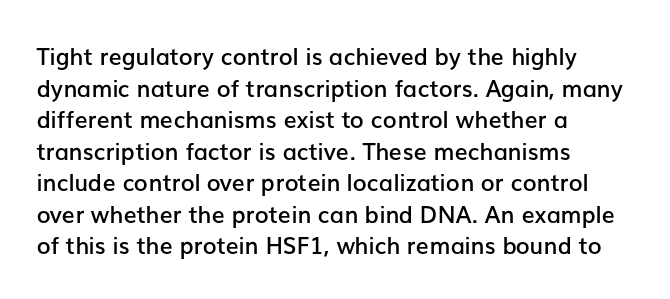
{"italic": "no", "bold": "semi", "underline": "no", "align": "left", "line_spacing": "normal", "line_spacing_ratio": 1.37, "letter_spacing": "normal", "letter_spacing_em": 0.0, "glyph_px": 23}
